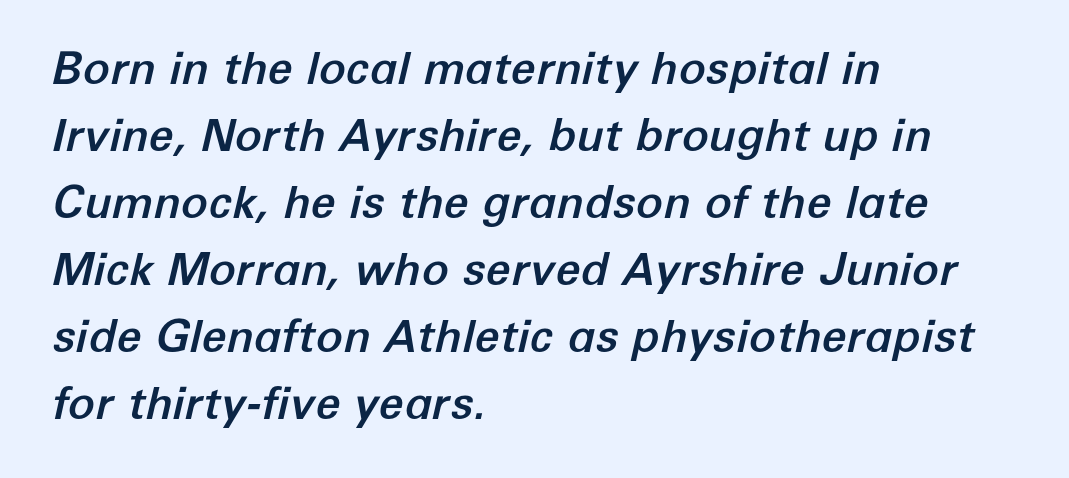
The image shows 45 px text type, italic (leaning right); set left-aligned, normal line spacing (1.49x), normal letter spacing, not underlined; low stroke contrast and a medium x-height.
